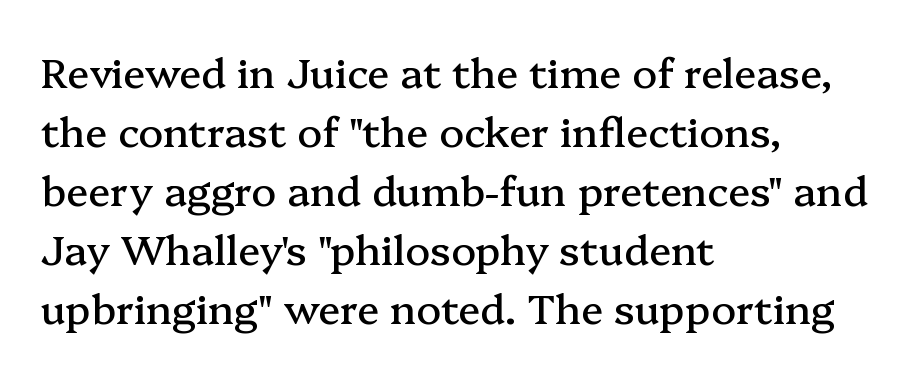
Note the varied advance widths — an 'i' is clearly narrower than an 'm'. Every character sits straight up, as roman type does. The lines in this sample share a left origin and differ only in where they stop. Baseline-to-baseline distance is the conventional proportion of letter height.
